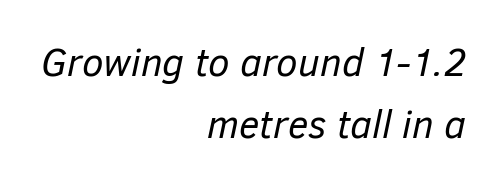
{"italic": "yes", "lean": "right", "slant_degrees": 12, "bold": "no", "weight": "regular", "width": "normal", "stroke_contrast": "low", "x_height": "medium", "monospaced": "no", "underline": "no", "align": "right", "line_spacing": "normal", "line_spacing_ratio": 1.58, "letter_spacing": "normal", "letter_spacing_em": 0.0, "glyph_px": 39}
